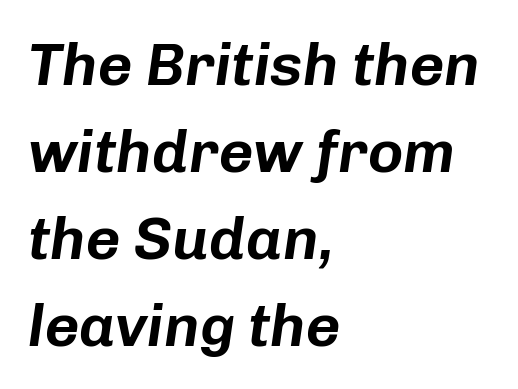
Q: Is the text italic (slanted)? A: Yes, it leans right by about 8 degrees.
Q: Is the text underlined? A: No.
Q: How is the paragraph aligned? A: Left-aligned.
Q: Is the spacing between letters normal or unusually wide? A: Normal.
Q: Is the spacing between lines tight, normal or loose? A: Normal.
Q: Width (condensed, normal, or wide)? A: Normal.
Q: Stroke contrast? A: Low.
Q: x-height? A: Medium.
Q: Monospaced? A: No.
